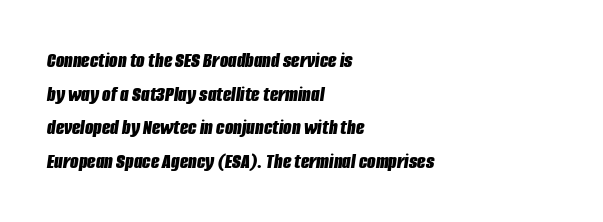
Observe the lean: these are italic letterforms. Honestly, there is no underline to notice here at all. The paragraph shown leans on its left margin. Caption: standard tracking, unaltered.
